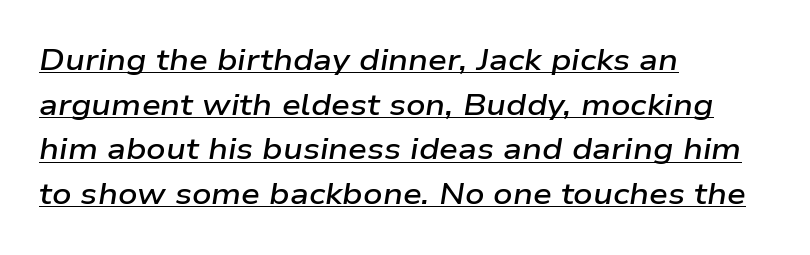
Nobody touched the tracking dial on this one. This block has exactly the height ordinary leading produces. Compared with a centered layout, this one pins lines to the left instead. Underlined type. The font is running at a semibold setting, under full bold. You can tell it's italic because the verticals aren't actually vertical.
